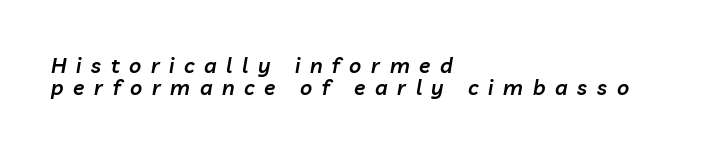
{"italic": "yes", "lean": "right", "slant_degrees": 10, "bold": "semi", "underline": "no", "align": "left", "line_spacing": "tight", "line_spacing_ratio": 1.04, "letter_spacing": "wide", "letter_spacing_em": 0.46, "glyph_px": 21}
